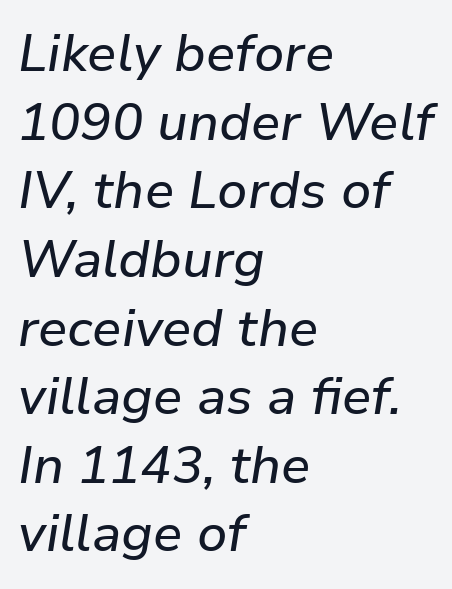
{"italic": "yes", "lean": "right", "slant_degrees": 9, "width": "normal", "stroke_contrast": "low", "x_height": "medium", "monospaced": "no", "underline": "no", "align": "left", "line_spacing": "normal", "line_spacing_ratio": 1.32, "letter_spacing": "normal", "letter_spacing_em": 0.0, "glyph_px": 52}
